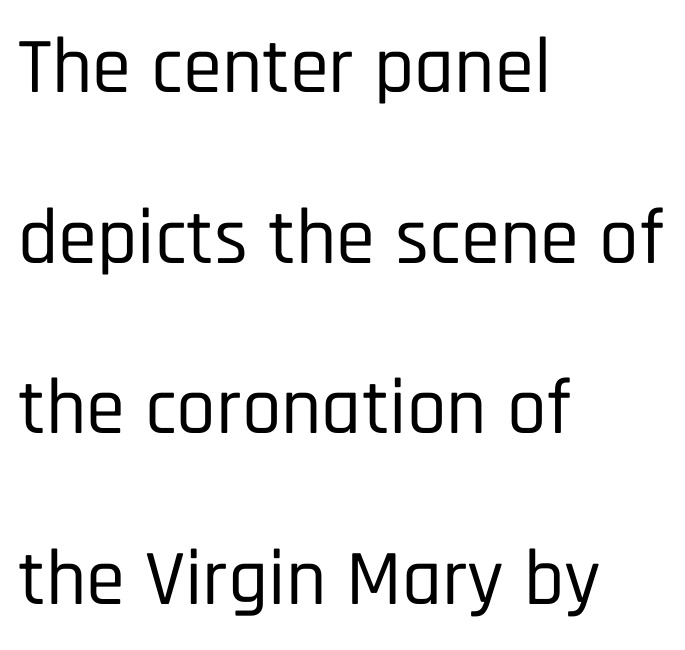
The image shows 79 px condensed sans-serif type, upright; set left-aligned, loose line spacing (2.16x), normal letter spacing, not underlined; low stroke contrast and a large x-height.
